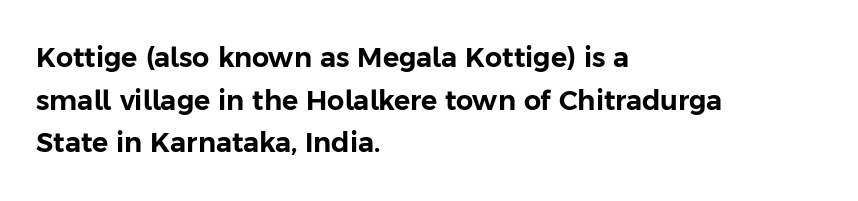
The words here are not underlined. Upright lettering throughout. This rendering leaves character spacing at its baseline value. These lines stack with their left ends in a neat column. Vertical spacing — default.
